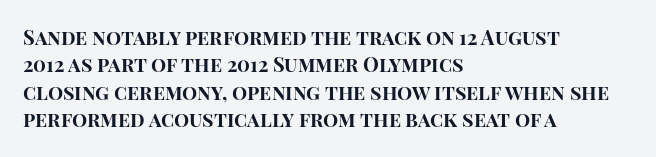
Here the glyphs are tracked normally, forming tight word shapes. The lettering stays uniformly vertical, giving the passage a roman look. The strokes are fattened all the way to bold. This sample keeps an unexceptional amount of space between lines. Underline: absent.
